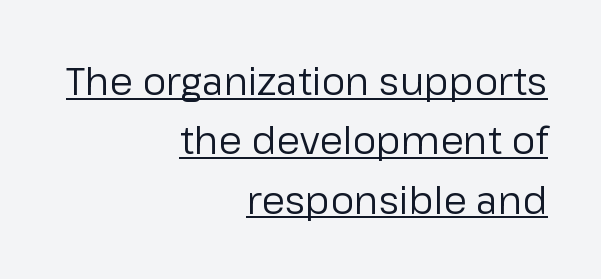
These lines keep a tight, regular rhythm from letter to letter. Stroke mass is kept to a normal reading level or below. If you drew a line through each stem, it would be perfectly vertical. Typeset ragged left — the right edge is the straight one. The rendering uses a moderate line-height, typical for paragraphs.
